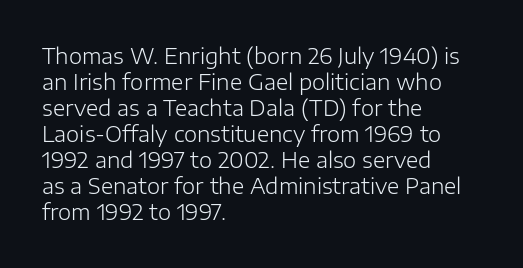
Q: Is the text bold? A: No.
Q: Is the text italic (slanted)? A: No, it is upright.
Q: Is the text underlined? A: No.
Q: How is the paragraph aligned? A: Left-aligned.
Q: Is the spacing between letters normal or unusually wide? A: Normal.
